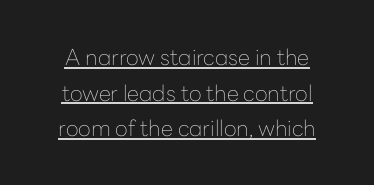
{"italic": "no", "bold": "no", "underline": "yes", "line_spacing": "normal", "line_spacing_ratio": 1.62, "letter_spacing": "normal", "letter_spacing_em": 0.0, "glyph_px": 22}
